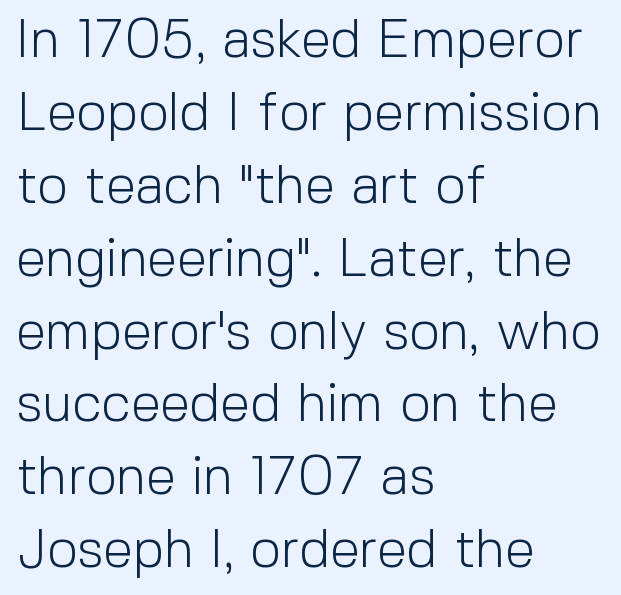
{"serif": "no", "italic": "no", "bold": "no", "weight": "light", "width": "normal", "x_height": "medium", "monospaced": "no", "underline": "no", "align": "left", "line_spacing": "normal", "line_spacing_ratio": 1.35, "letter_spacing": "normal", "letter_spacing_em": 0.0, "glyph_px": 54}
